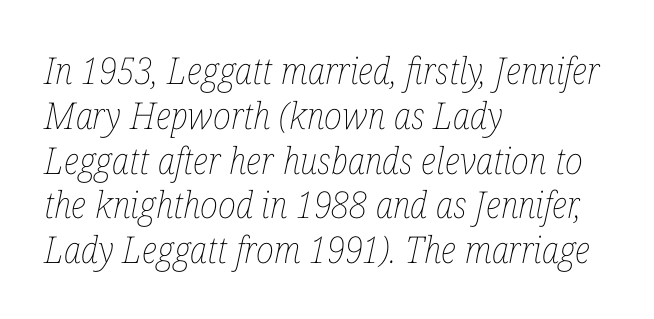
The strokes are not fattened; the text isn't bold. This sample has the flowing, uneven cadence of proportional lettering. Italic: yes, the glyphs are oblique. Unmarked baselines from the first word to the last. These lines keep a tight, regular rhythm from letter to letter.
